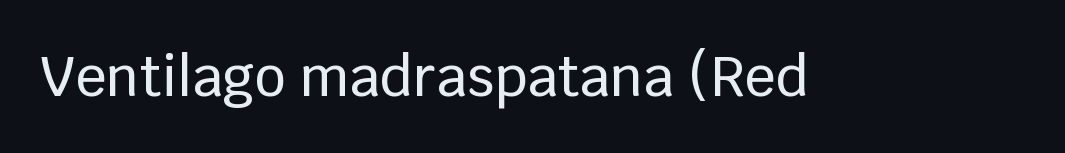
Q: Is the text italic (slanted)? A: No, it is upright.
Q: Is the typeface a serif or a sans-serif typeface? A: Sans-serif.
Q: Is the text underlined? A: No.
Q: Is the spacing between letters normal or unusually wide? A: Normal.
Q: Width (condensed, normal, or wide)? A: Normal.
Q: Stroke contrast? A: Low.
Q: x-height? A: Large.
Q: Monospaced? A: No.
